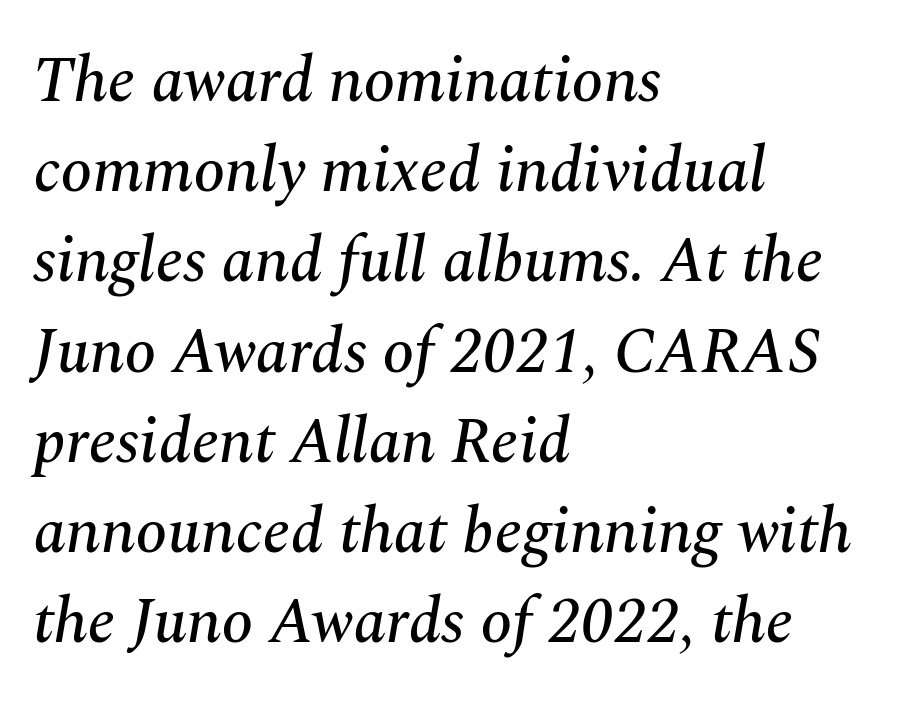
The image shows 64 px serif type, italic (leaning right); set left-aligned, normal line spacing (1.41x), normal letter spacing, not underlined; medium stroke contrast and a medium x-height.
